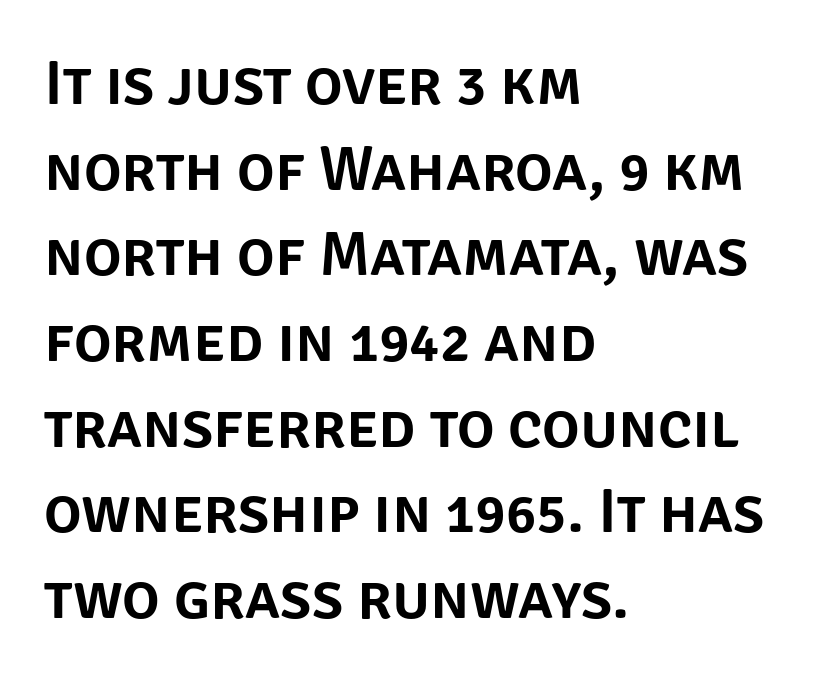
Q: Is the text italic (slanted)? A: No, it is upright.
Q: Is the typeface a serif or a sans-serif typeface? A: Sans-serif.
Q: Is the text underlined? A: No.
Q: How is the paragraph aligned? A: Left-aligned.
Q: Is the spacing between letters normal or unusually wide? A: Normal.
Q: Is the spacing between lines tight, normal or loose? A: Normal.
Q: Width (condensed, normal, or wide)? A: Normal.
Q: Stroke contrast? A: Low.
Q: x-height? A: Large.
Q: Monospaced? A: No.
